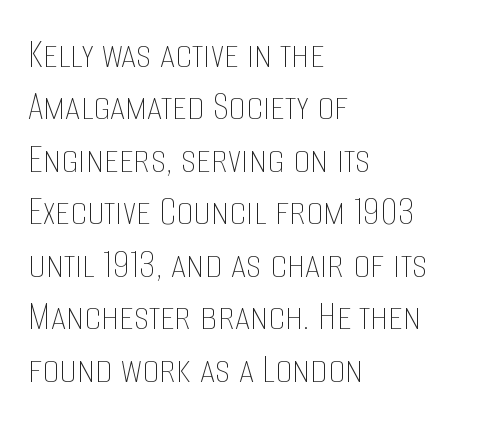
The image shows 43 px thin, condensed type, upright; set left-aligned, line spacing 1.22x, normal letter spacing, not underlined; low stroke contrast and a large x-height.
